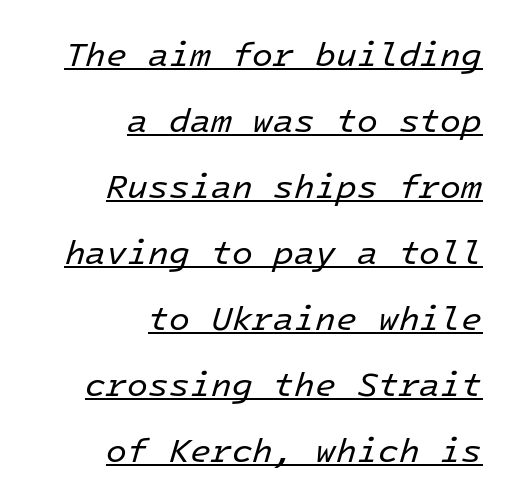
Q: Is the text bold? A: No.
Q: Is the text italic (slanted)? A: Yes, it leans right by about 16 degrees.
Q: Is the text underlined? A: Yes.
Q: How is the paragraph aligned? A: Right-aligned.
Q: Is the spacing between letters normal or unusually wide? A: Normal.
Q: Is the spacing between lines tight, normal or loose? A: Loose.
Q: Width (condensed, normal, or wide)? A: Normal.
Q: Stroke contrast? A: Low.
Q: x-height? A: Medium.
Q: Monospaced? A: Yes.
